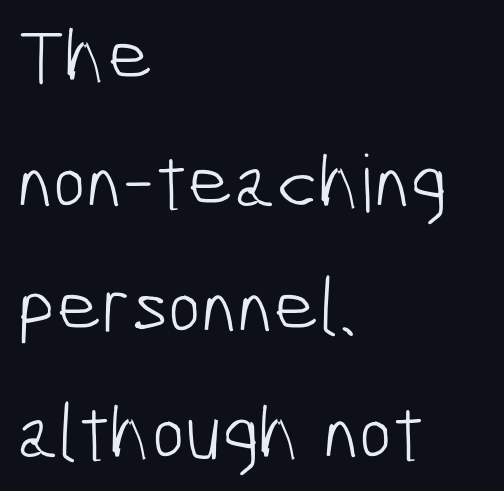
Q: Is the text bold? A: No.
Q: Is the typeface a serif or a sans-serif typeface? A: Sans-serif.
Q: Is the text underlined? A: No.
Q: How is the paragraph aligned? A: Left-aligned.
Q: Is the spacing between letters normal or unusually wide? A: Normal.
Q: Is the spacing between lines tight, normal or loose? A: Normal.
Q: Width (condensed, normal, or wide)? A: Condensed.
Q: Stroke contrast? A: Low.
Q: x-height? A: Medium.
Q: Monospaced? A: No.
